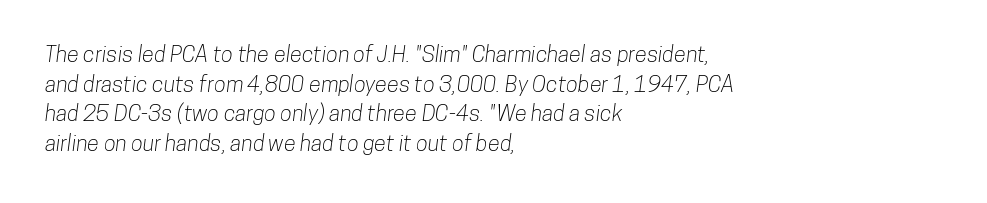
There is no visible air inserted between adjacent glyphs. Each line starts at the same left margin while the right side varies. The gap between lines stays unmarked. Vertical spacing — default.
